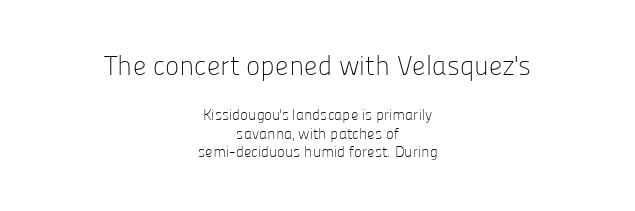
The image shows 27 px text type, upright; set centered, normal line spacing (1.26x), normal letter spacing, not underlined; the first (top) block is 1.8x larger.
